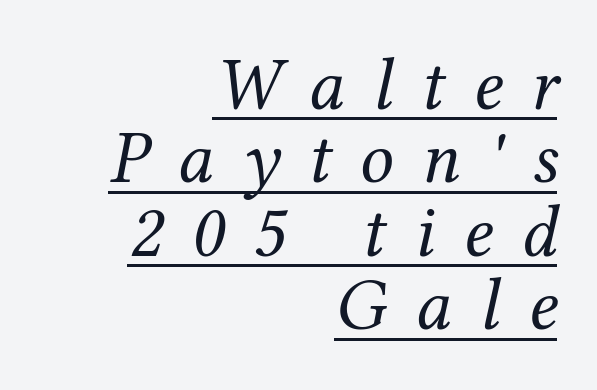
Q: Is the text bold? A: No.
Q: Is the text italic (slanted)? A: Yes, it leans right by about 12 degrees.
Q: Is the typeface a serif or a sans-serif typeface? A: Serif.
Q: Is the text underlined? A: Yes.
Q: How is the paragraph aligned? A: Right-aligned.
Q: Is the spacing between letters normal or unusually wide? A: Unusually wide.
Q: Is the spacing between lines tight, normal or loose? A: Tight.
Q: Width (condensed, normal, or wide)? A: Normal.
Q: Stroke contrast? A: Medium.
Q: x-height? A: Medium.
Q: Monospaced? A: No.
